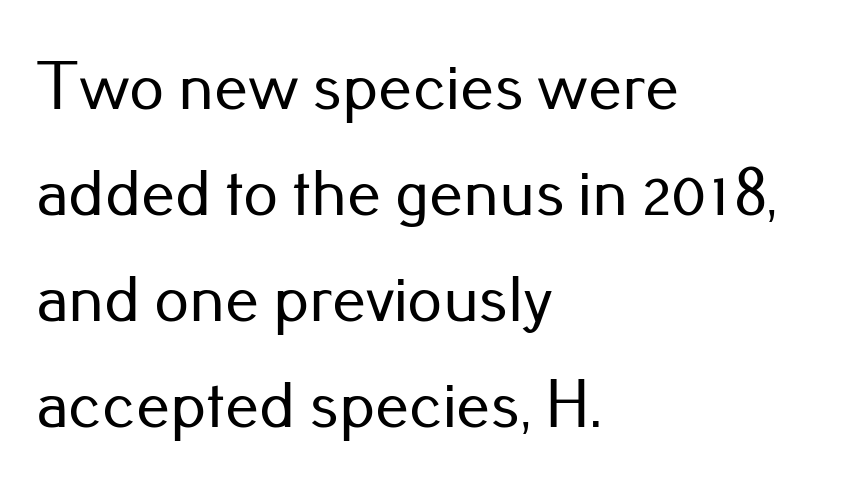
Q: Is the text italic (slanted)? A: No, it is upright.
Q: Is the typeface a serif or a sans-serif typeface? A: Sans-serif.
Q: Is the text underlined? A: No.
Q: How is the paragraph aligned? A: Left-aligned.
Q: Is the spacing between letters normal or unusually wide? A: Normal.
Q: Is the spacing between lines tight, normal or loose? A: Normal.
Q: Width (condensed, normal, or wide)? A: Normal.
Q: Stroke contrast? A: Low.
Q: x-height? A: Small.
Q: Monospaced? A: No.
